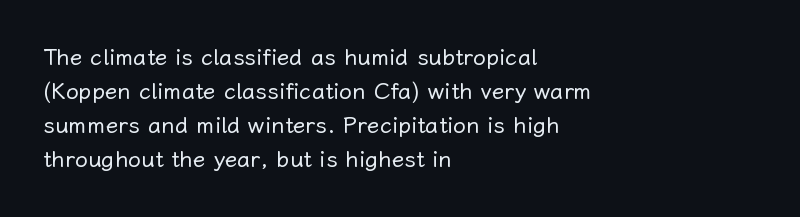
Q: Is the text bold? A: No.
Q: Is the text italic (slanted)? A: No, it is upright.
Q: Is the text underlined? A: No.
Q: How is the paragraph aligned? A: Left-aligned.
Q: Is the spacing between letters normal or unusually wide? A: Normal.
Q: Is the spacing between lines tight, normal or loose? A: Normal.
